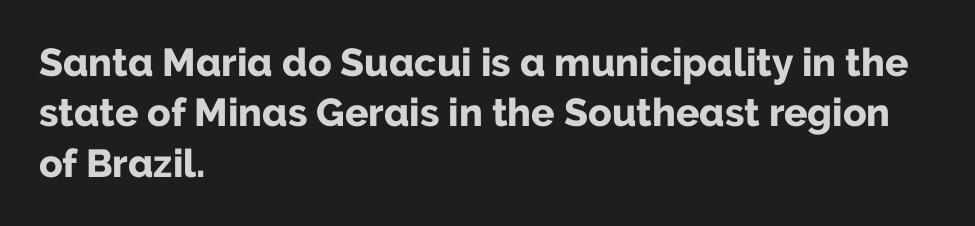
The words here are not underlined. In terms of leading, this rendering sits right in the middle. Nope, no serifs anywhere on these letters. The line texture is even and compact thanks to regular tracking. Typesetter's note: full bold, strokes at maximum text heaviness.
